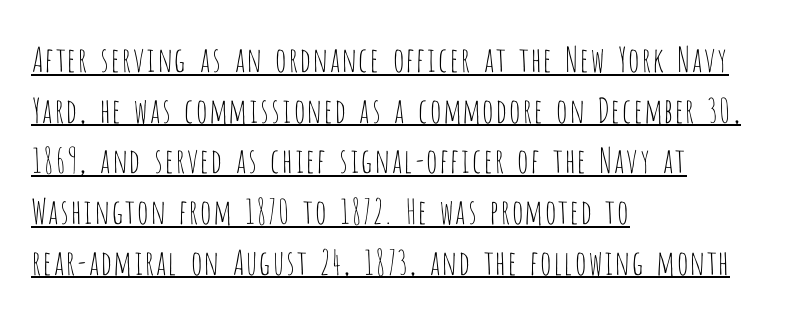
These lines sit exactly where default settings would place them. Here the glyphs are tracked normally, forming tight word shapes. Somebody hit Ctrl+U on this one — the words are underlined. Look at the bottom of the vertical strokes: they stop flat, with no serifs. The passage shown is not bold in any degree. No italicization has been applied; the sample stays upright.
